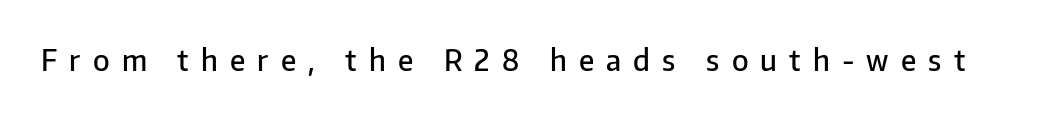
Q: Is the text bold? A: Semi-bold.
Q: Is the text italic (slanted)? A: No, it is upright.
Q: Is the typeface a serif or a sans-serif typeface? A: Sans-serif.
Q: Is the text underlined? A: No.
Q: Is the spacing between letters normal or unusually wide? A: Unusually wide.
Q: Width (condensed, normal, or wide)? A: Normal.
Q: Stroke contrast? A: Low.
Q: x-height? A: Medium.
Q: Monospaced? A: No.
